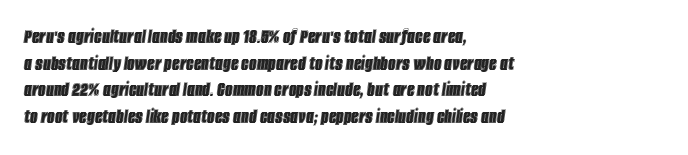
Notice how the passage keeps a crisp vertical edge on the left only. The line-height multiplier appears to be the usual default. Every character sits at an angle, as italics do. This sample uses plain, unmodified letter spacing.
